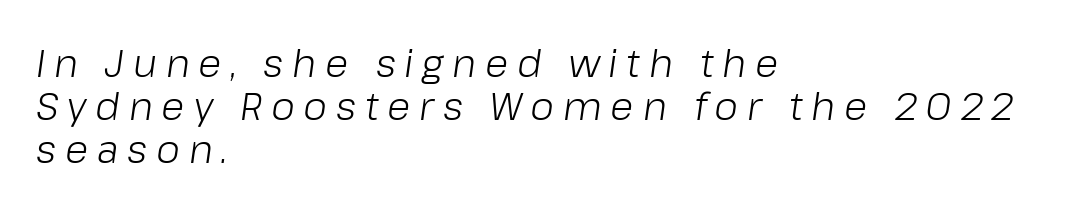
Q: Is the text bold? A: No.
Q: Is the text italic (slanted)? A: Yes, it leans right by about 8 degrees.
Q: Is the text underlined? A: No.
Q: How is the paragraph aligned? A: Left-aligned.
Q: Is the spacing between letters normal or unusually wide? A: Unusually wide.
Q: Is the spacing between lines tight, normal or loose? A: Tight.
Q: Width (condensed, normal, or wide)? A: Normal.
Q: Stroke contrast? A: Low.
Q: x-height? A: Medium.
Q: Monospaced? A: No.
